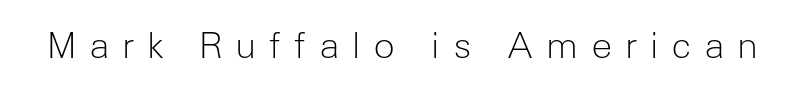
The image shows 36 px light sans-serif type, upright; set unusually wide letter spacing (+0.35 em), not underlined; low stroke contrast and a medium x-height.
